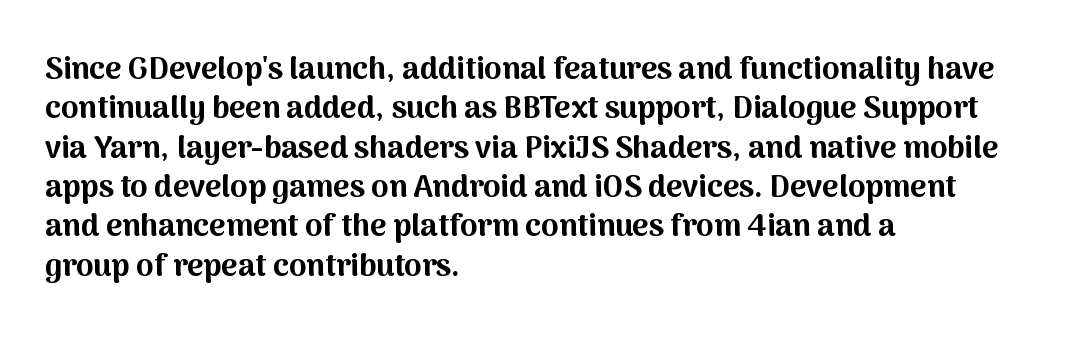
Q: Is the text bold? A: Yes.
Q: Is the text italic (slanted)? A: No, it is upright.
Q: Is the typeface a serif or a sans-serif typeface? A: Sans-serif.
Q: Is the text underlined? A: No.
Q: How is the paragraph aligned? A: Left-aligned.
Q: Is the spacing between letters normal or unusually wide? A: Normal.
Q: Is the spacing between lines tight, normal or loose? A: Normal.
Q: Width (condensed, normal, or wide)? A: Normal.
Q: Stroke contrast? A: Medium.
Q: x-height? A: Medium.
Q: Monospaced? A: No.
